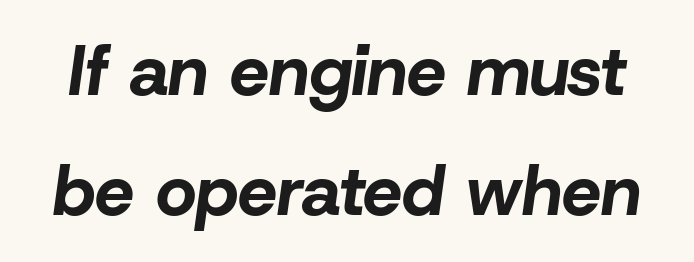
{"italic": "yes", "lean": "right", "slant_degrees": 8, "bold": "yes", "weight": "bold", "width": "normal", "stroke_contrast": "low", "x_height": "medium", "monospaced": "no", "underline": "no", "line_spacing_ratio": 1.72, "letter_spacing": "normal", "letter_spacing_em": 0.0, "glyph_px": 70}
